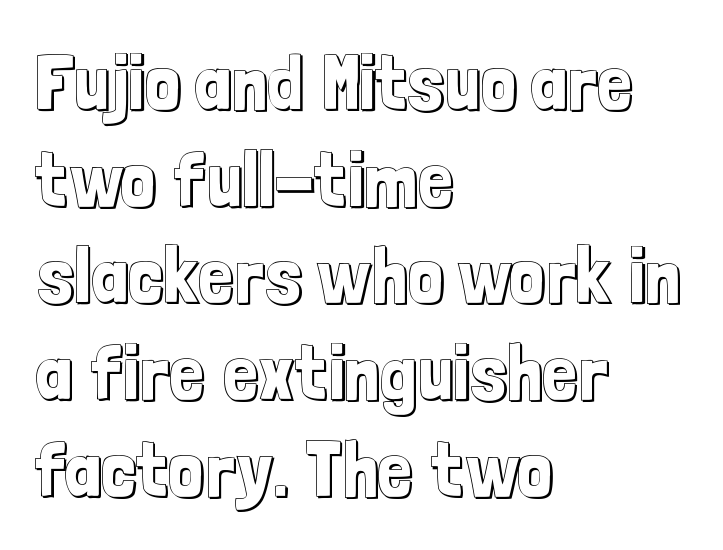
The image shows 78 px condensed type, upright; set left-aligned, line spacing 1.24x, normal letter spacing, not underlined; a medium x-height.
